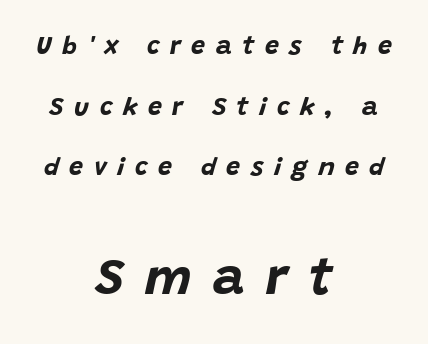
The image shows 50 px bold type, italic (leaning right); set centered, loose line spacing (2.43x), unusually wide letter spacing (+0.42 em), not underlined; the second (bottom) block is 2.0x larger; low stroke contrast and a large x-height.
